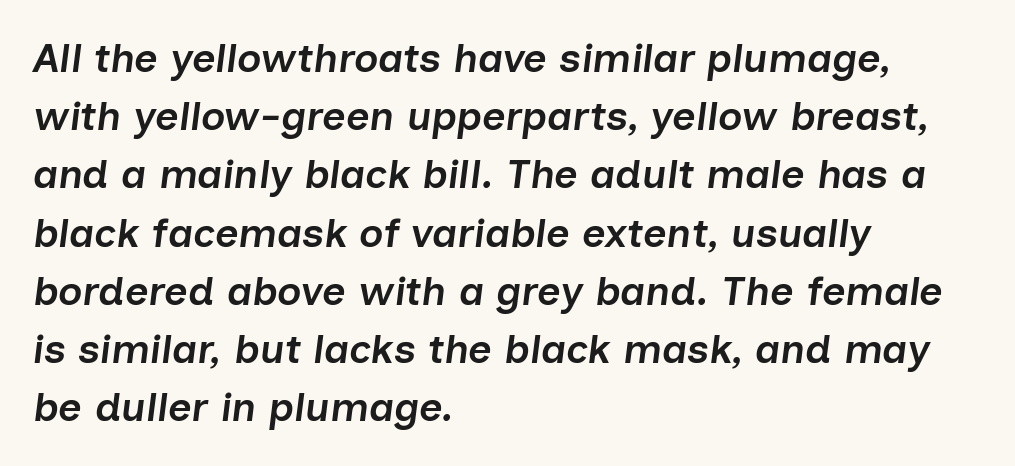
Q: Is the text bold? A: Semi-bold.
Q: Is the text italic (slanted)? A: Yes, it leans right by about 7 degrees.
Q: Is the text underlined? A: No.
Q: How is the paragraph aligned? A: Left-aligned.
Q: Is the spacing between letters normal or unusually wide? A: Normal.
Q: Is the spacing between lines tight, normal or loose? A: Normal.
Q: Width (condensed, normal, or wide)? A: Normal.
Q: Stroke contrast? A: Low.
Q: x-height? A: Medium.
Q: Monospaced? A: No.
